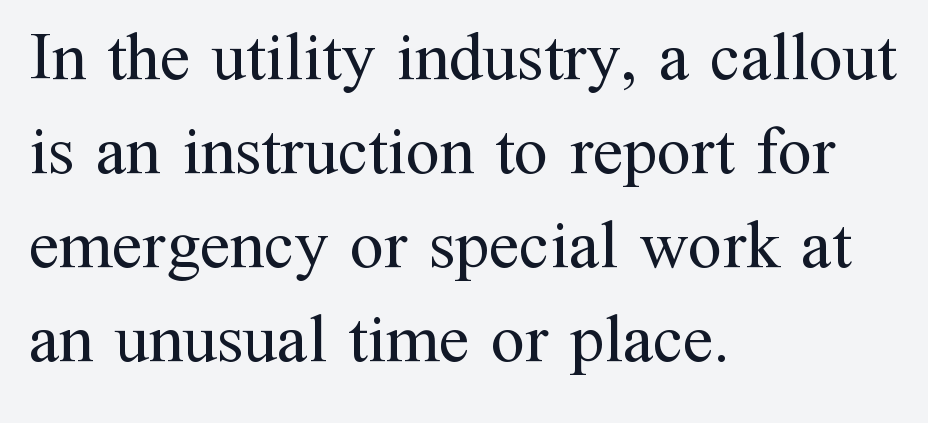
The image shows 68 px regular-weight serif type, upright; set left-aligned, normal line spacing (1.38x), normal letter spacing, not underlined; medium stroke contrast and a medium x-height.
